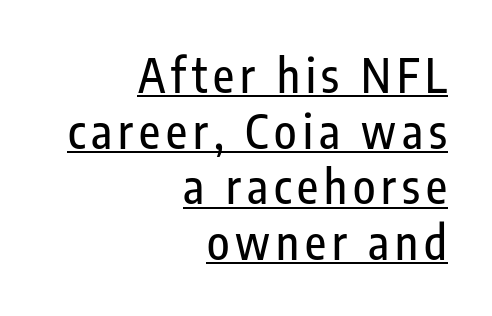
{"serif": "no", "italic": "no", "width": "condensed", "stroke_contrast": "low", "x_height": "medium", "monospaced": "no", "underline": "yes", "align": "right", "line_spacing_ratio": 1.21, "glyph_px": 46}
